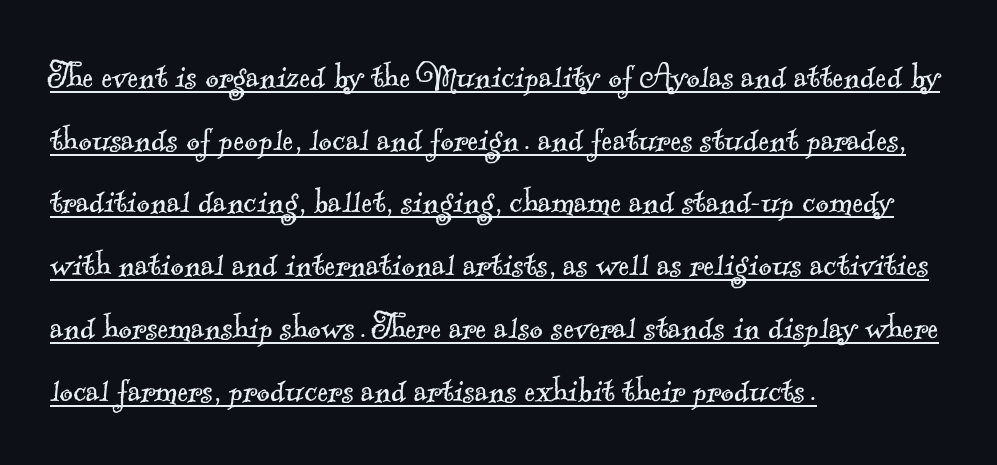
Is the type heavy? It reads as light-to-regular instead. Like a heading marked for emphasis, these lines bear an underscore. Spacing verdict: proportional, widths tailored to each character. This rendering employs a face with finishing strokes, i.e., a serif.
